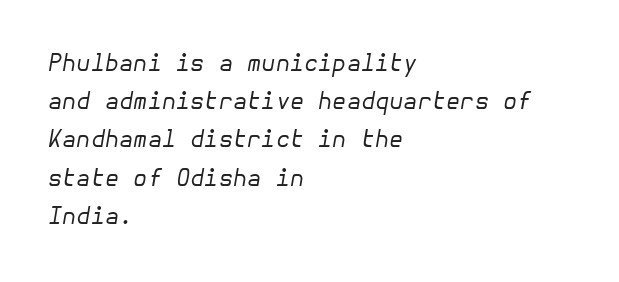
{"italic": "yes", "lean": "right", "slant_degrees": 10, "bold": "no", "underline": "no", "align": "left", "line_spacing": "normal", "line_spacing_ratio": 1.66, "letter_spacing": "normal", "letter_spacing_em": 0.0, "glyph_px": 23}
